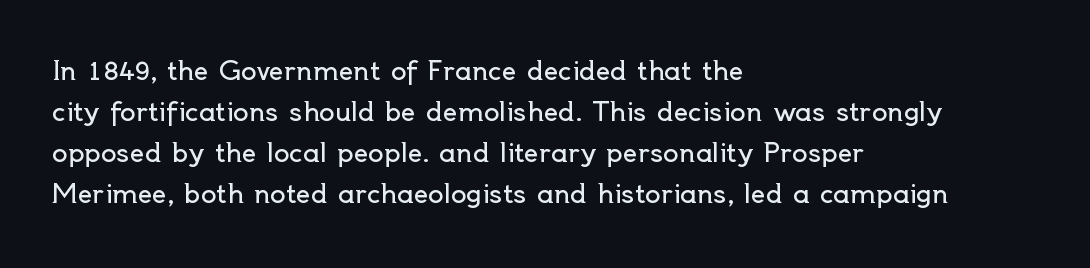
Q: Is the text bold? A: No.
Q: Is the text italic (slanted)? A: No, it is upright.
Q: Is the text underlined? A: No.
Q: How is the paragraph aligned? A: Left-aligned.
Q: Is the spacing between letters normal or unusually wide? A: Normal.
Q: Is the spacing between lines tight, normal or loose? A: Normal.
